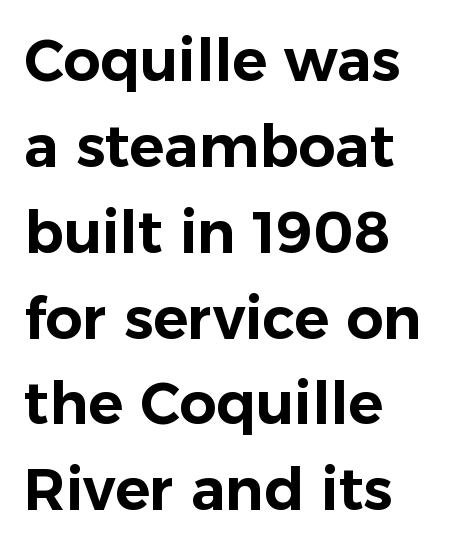
Q: Is the text italic (slanted)? A: No, it is upright.
Q: Is the typeface a serif or a sans-serif typeface? A: Sans-serif.
Q: Is the text underlined? A: No.
Q: How is the paragraph aligned? A: Left-aligned.
Q: Is the spacing between letters normal or unusually wide? A: Normal.
Q: Is the spacing between lines tight, normal or loose? A: Normal.
Q: Width (condensed, normal, or wide)? A: Normal.
Q: Stroke contrast? A: Low.
Q: x-height? A: Medium.
Q: Monospaced? A: No.
